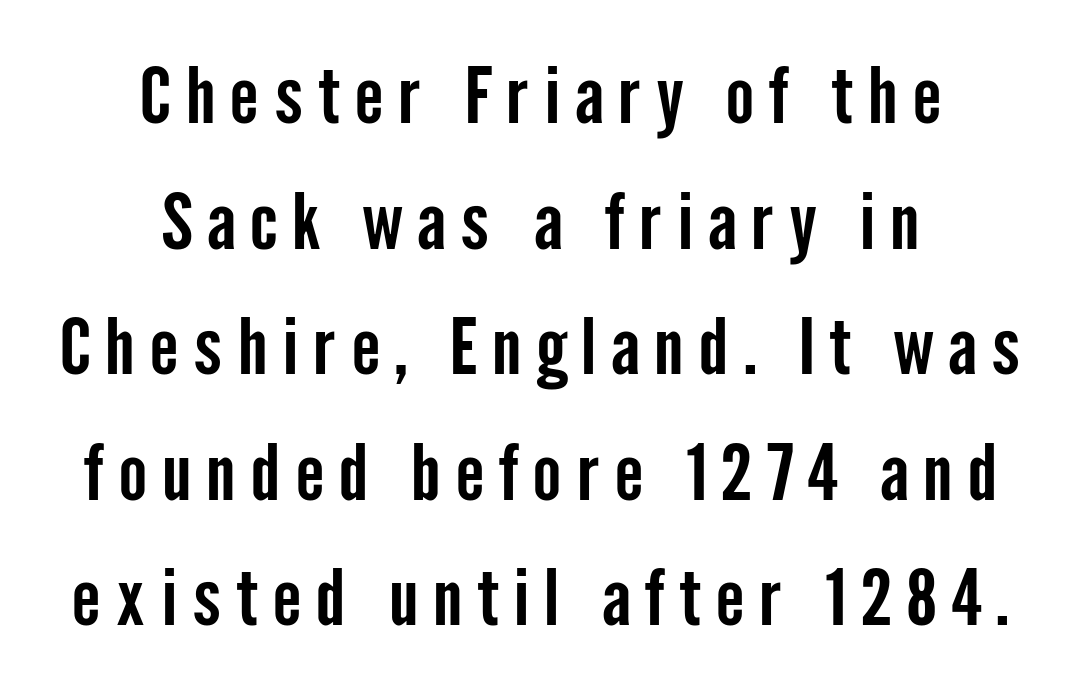
The image shows 78 px condensed sans-serif type, upright; set centered, normal line spacing (1.61x), not underlined; low stroke contrast and a medium x-height.
